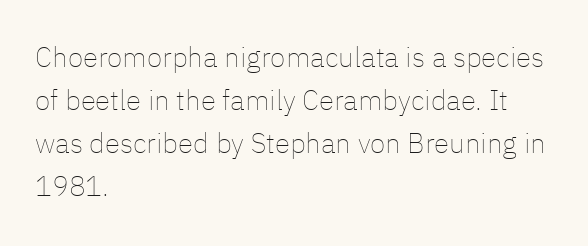
The image shows 28 px thin type, upright; set left-aligned, normal line spacing (1.53x), normal letter spacing, not underlined; low stroke contrast and a medium x-height.
